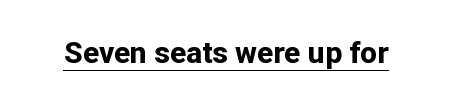
Q: Is the text bold? A: Yes.
Q: Is the text italic (slanted)? A: No, it is upright.
Q: Is the typeface a serif or a sans-serif typeface? A: Sans-serif.
Q: Is the text underlined? A: Yes.
Q: Is the spacing between letters normal or unusually wide? A: Normal.
Q: Width (condensed, normal, or wide)? A: Normal.
Q: Stroke contrast? A: Low.
Q: x-height? A: Medium.
Q: Monospaced? A: No.
